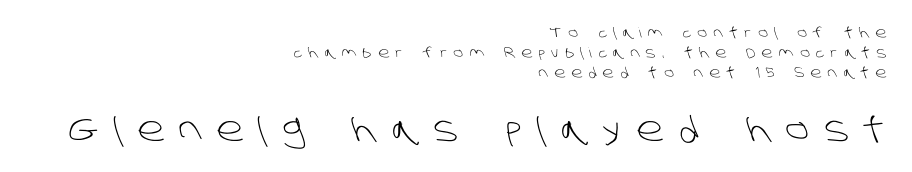
Q: Is the text bold? A: No.
Q: Is the typeface a serif or a sans-serif typeface? A: Sans-serif.
Q: Is the text underlined? A: No.
Q: How is the paragraph aligned? A: Right-aligned.
Q: Is the spacing between letters normal or unusually wide? A: Unusually wide.
Q: Is the spacing between lines tight, normal or loose? A: Normal.
Q: Which block of text is set in a larger size, the first (top) or the second (bottom)? A: The second (bottom) one.
Q: Width (condensed, normal, or wide)? A: Normal.
Q: Stroke contrast? A: Low.
Q: x-height? A: Large.
Q: Monospaced? A: No.
